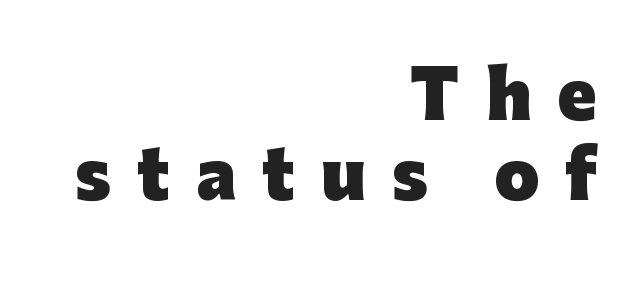
This sample is right-justified, so line beginnings fall wherever the words allow. The letters advance in unequal steps, a hallmark of proportional type. Do the letters lean? They stand straight. Chunky letters — that's bold for sure.
